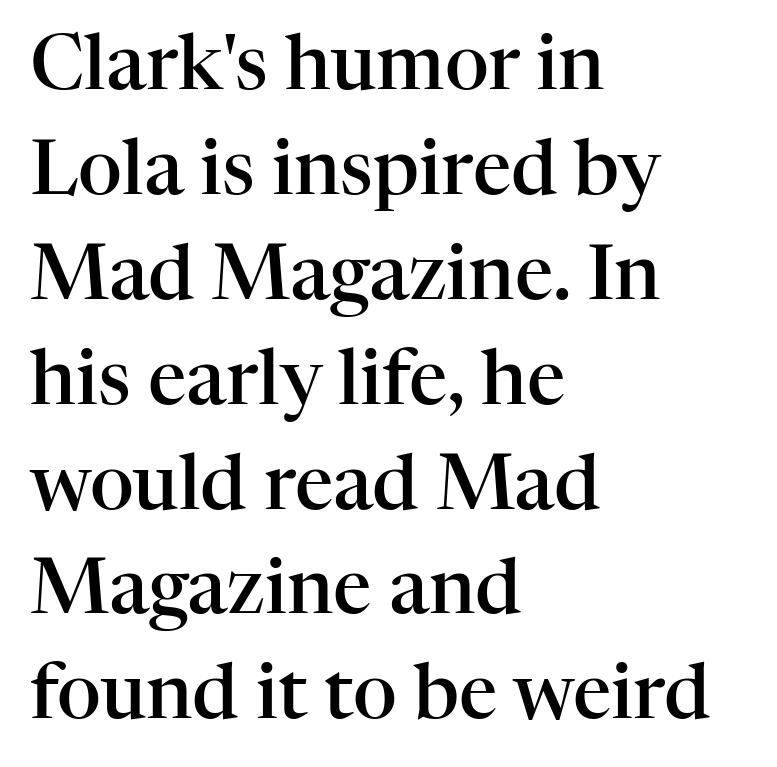
The image shows 76 px semibold serif type, upright; set left-aligned, normal line spacing (1.38x), normal letter spacing, not underlined; high stroke contrast and a medium x-height.
